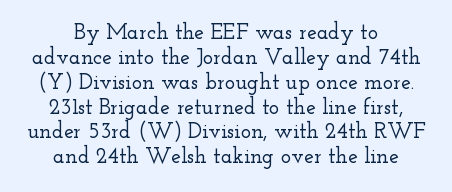
{"italic": "no", "underline": "no", "align": "center", "line_spacing": "tight", "line_spacing_ratio": 1.13, "letter_spacing": "normal", "letter_spacing_em": 0.0, "glyph_px": 22}
